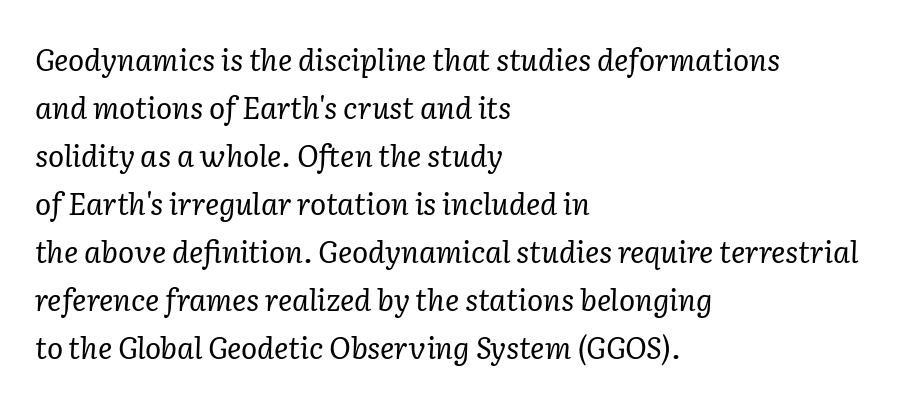
Descenders are the only things crossing below the line. Here the designer chose a conventional face with non-uniform glyph widths. The typeface has the unassuming heft of standard copy or less. Reading down the column, the eye jumps a familiar distance to each next line. The characters display serif detailing at their extremities. Between one letter and the next there's only the usual sliver of space.
